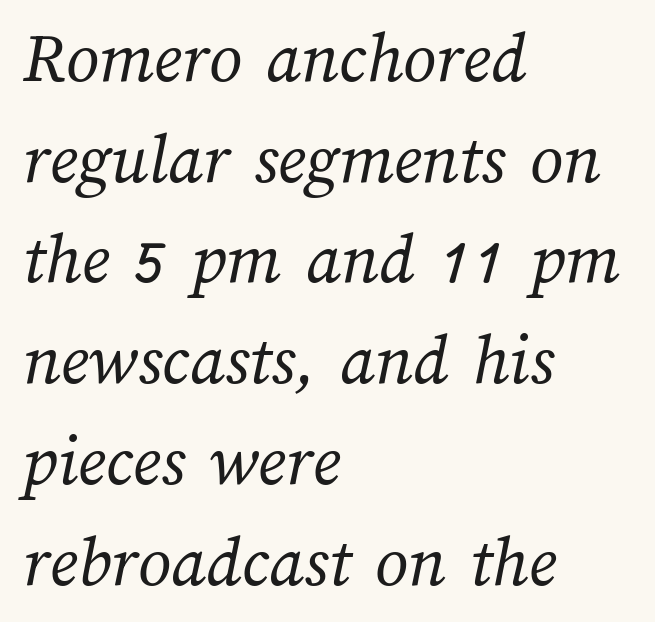
The image shows 73 px regular-weight type; set left-aligned, normal line spacing (1.38x), normal letter spacing, not underlined; medium stroke contrast and a medium x-height.
